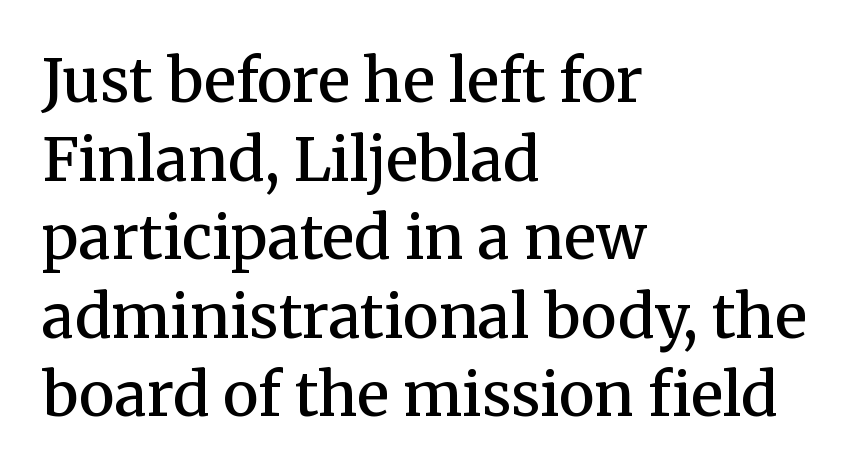
{"serif": "yes", "italic": "no", "bold": "semi", "weight": "semibold", "width": "normal", "stroke_contrast": "medium", "x_height": "medium", "monospaced": "no", "underline": "no", "align": "left", "line_spacing": "normal", "line_spacing_ratio": 1.31, "letter_spacing": "normal", "letter_spacing_em": 0.0, "glyph_px": 60}
